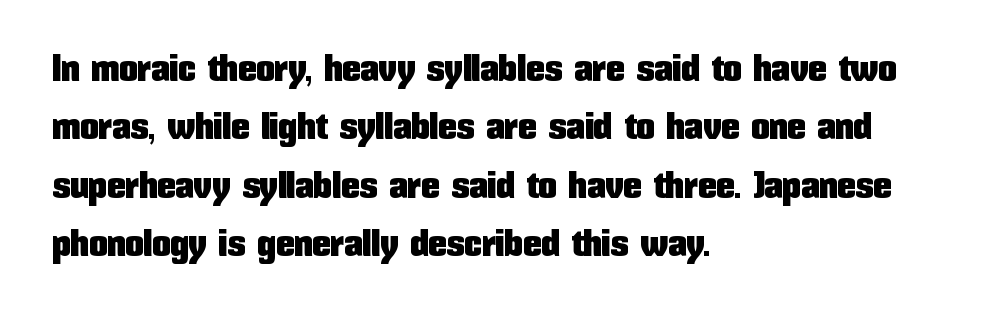
Horizontal alignment here is leftward, the default for most running prose. Each letter keeps its own natural width here, so spacing adapts to shape. Italic: no, the glyphs are upright roman. The passage shown has conventional tracking throughout. Quick note: interline space is typical. Unmarked baselines from the first word to the last.
